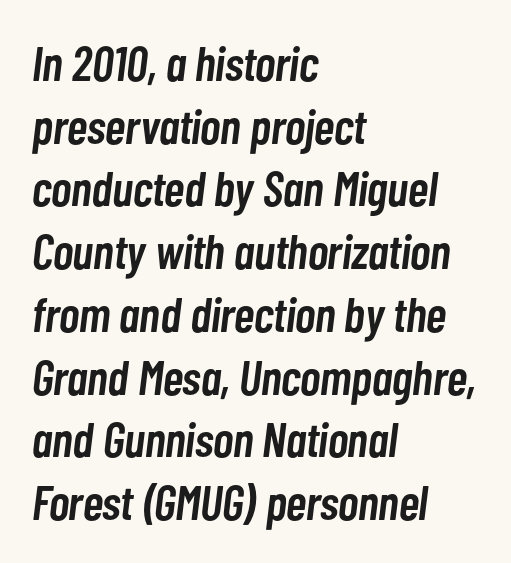
Q: Is the text bold? A: Semi-bold.
Q: Is the text italic (slanted)? A: Yes, it leans right by about 7 degrees.
Q: Is the text underlined? A: No.
Q: How is the paragraph aligned? A: Left-aligned.
Q: Is the spacing between letters normal or unusually wide? A: Normal.
Q: Is the spacing between lines tight, normal or loose? A: Normal.
Q: Width (condensed, normal, or wide)? A: Condensed.
Q: Stroke contrast? A: Low.
Q: x-height? A: Medium.
Q: Monospaced? A: No.
